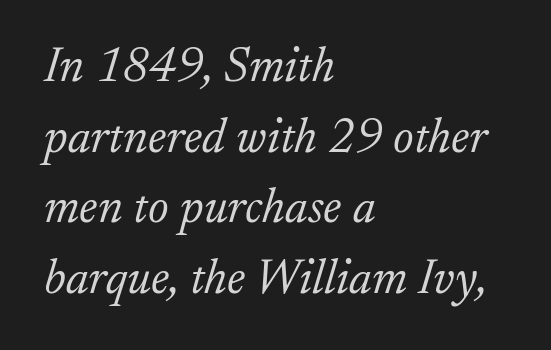
{"serif": "yes", "italic": "yes", "lean": "right", "slant_degrees": 17, "bold": "no", "weight": "light", "width": "normal", "stroke_contrast": "low", "x_height": "small", "monospaced": "no", "underline": "no", "align": "left", "line_spacing": "normal", "line_spacing_ratio": 1.44, "letter_spacing": "normal", "letter_spacing_em": 0.0, "glyph_px": 49}
